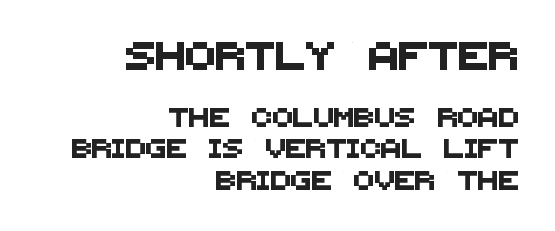
Q: Is the typeface a serif or a sans-serif typeface? A: Sans-serif.
Q: Is the text underlined? A: No.
Q: How is the paragraph aligned? A: Right-aligned.
Q: Is the spacing between letters normal or unusually wide? A: Normal.
Q: Is the spacing between lines tight, normal or loose? A: Normal.
Q: Which block of text is set in a larger size, the first (top) or the second (bottom)? A: The first (top) one.
Q: Width (condensed, normal, or wide)? A: Normal.
Q: Stroke contrast? A: Medium.
Q: x-height? A: Large.
Q: Monospaced? A: No.
